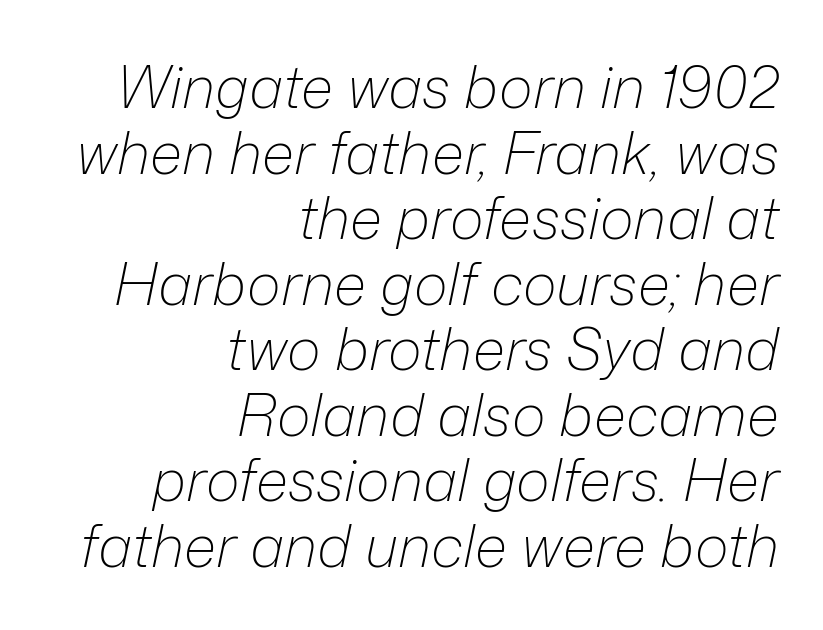
{"italic": "yes", "lean": "right", "slant_degrees": 12, "bold": "no", "weight": "light", "width": "normal", "stroke_contrast": "low", "x_height": "medium", "monospaced": "no", "underline": "no", "align": "right", "line_spacing": "tight", "line_spacing_ratio": 1.13, "letter_spacing": "normal", "letter_spacing_em": 0.0, "glyph_px": 58}
